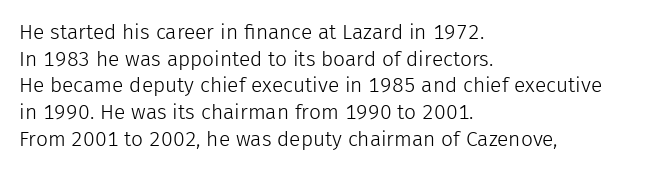
The image shows 21 px text type, upright; set left-aligned, normal line spacing (1.27x), normal letter spacing, not underlined.
